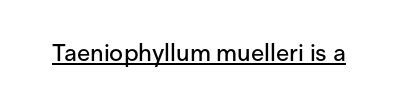
Q: Is the text italic (slanted)? A: No, it is upright.
Q: Is the text underlined? A: Yes.
Q: Is the spacing between letters normal or unusually wide? A: Normal.
